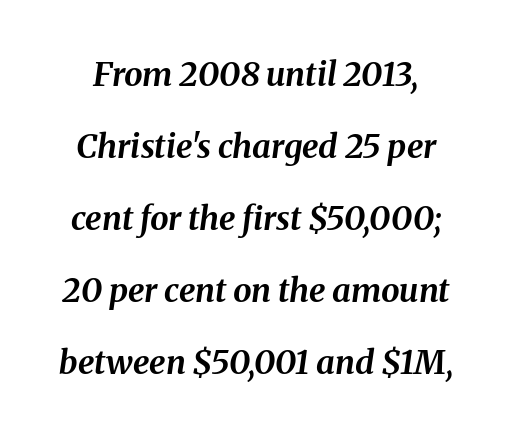
The image shows 33 px bold type, italic (leaning right); set loose line spacing (2.18x), normal letter spacing, not underlined; medium stroke contrast and a medium x-height.
